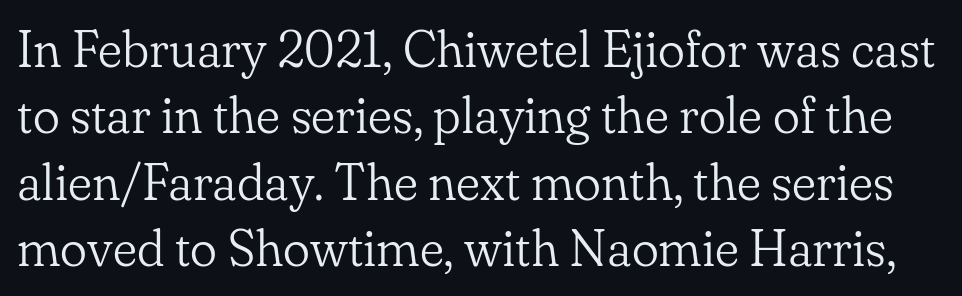
Q: Is the text bold? A: No.
Q: Is the text italic (slanted)? A: No, it is upright.
Q: Is the typeface a serif or a sans-serif typeface? A: Serif.
Q: Is the text underlined? A: No.
Q: Is the spacing between letters normal or unusually wide? A: Normal.
Q: Is the spacing between lines tight, normal or loose? A: Normal.
Q: Width (condensed, normal, or wide)? A: Normal.
Q: Stroke contrast? A: Low.
Q: x-height? A: Small.
Q: Monospaced? A: No.
